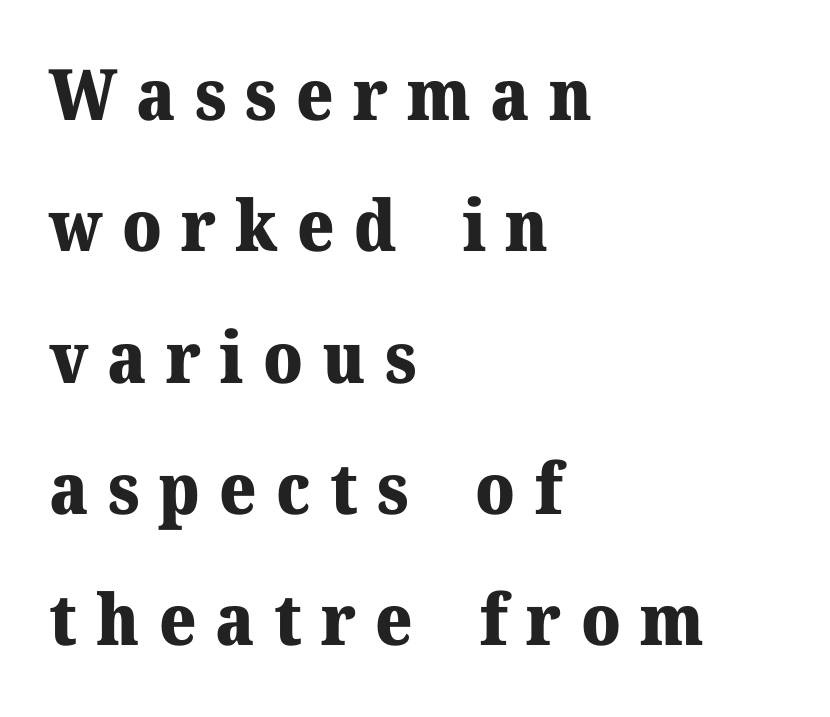
The image shows 71 px heavy serif type, upright; set left-aligned, line spacing 1.85x, unusually wide letter spacing (+0.27 em), not underlined; medium stroke contrast and a medium x-height.
